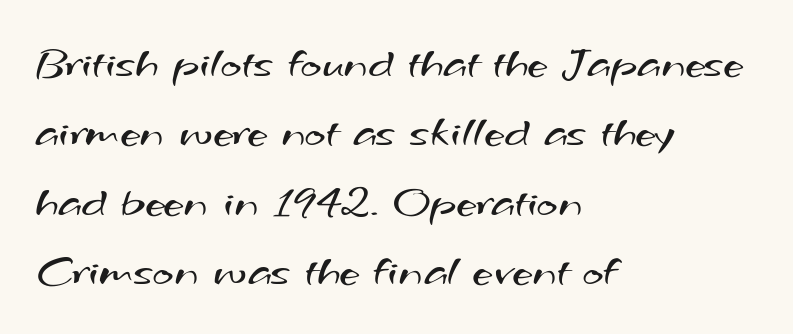
Caption: standard tracking, unaltered. Nothing sits at the stroke ends, so this counts as sans-serif. Summary of weight: not heavy and not bold. Each row of text sits above clean, open space. Here the designer chose a conventional face with non-uniform glyph widths. Regarding leading, the lines here are spaced in the standard way.
